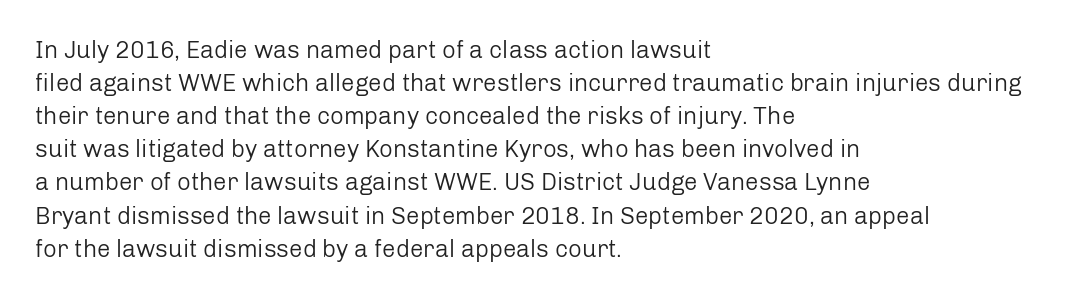
{"italic": "no", "bold": "no", "underline": "no", "align": "left", "line_spacing": "normal", "line_spacing_ratio": 1.38, "letter_spacing": "normal", "letter_spacing_em": 0.0, "glyph_px": 24}
